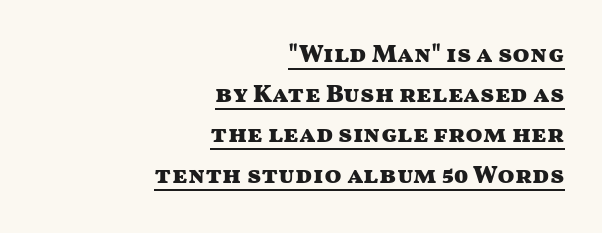
The image shows 25 px bold type, upright; set right-aligned, normal line spacing (1.61x), normal letter spacing, underlined.
